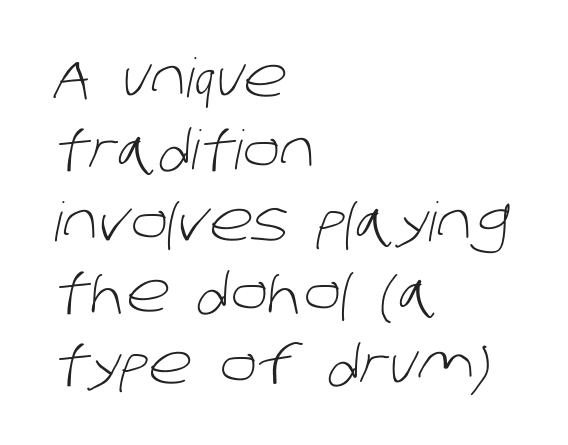
A classic flush-left, rag-right setting is used for this passage. Is there much room between lines? A standard amount, neither cramped nor airy. The face used here is a sans, in the tradition of grotesques and geometrics. Glyph-to-glyph distance matches everyday printed text.
